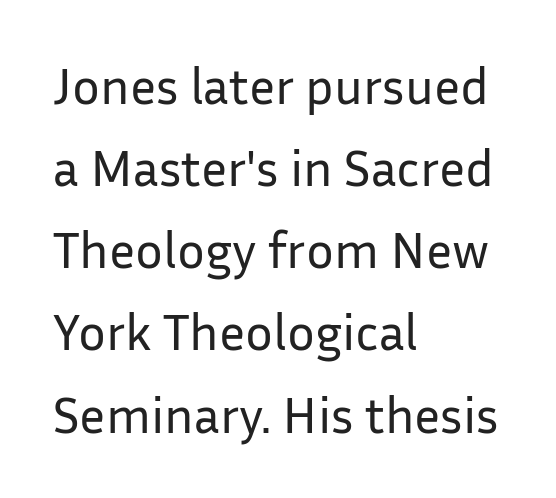
Q: Is the text bold? A: No.
Q: Is the text italic (slanted)? A: No, it is upright.
Q: Is the typeface a serif or a sans-serif typeface? A: Sans-serif.
Q: Is the text underlined? A: No.
Q: How is the paragraph aligned? A: Left-aligned.
Q: Is the spacing between letters normal or unusually wide? A: Normal.
Q: Is the spacing between lines tight, normal or loose? A: Normal.
Q: Width (condensed, normal, or wide)? A: Normal.
Q: Stroke contrast? A: Low.
Q: x-height? A: Medium.
Q: Monospaced? A: No.
